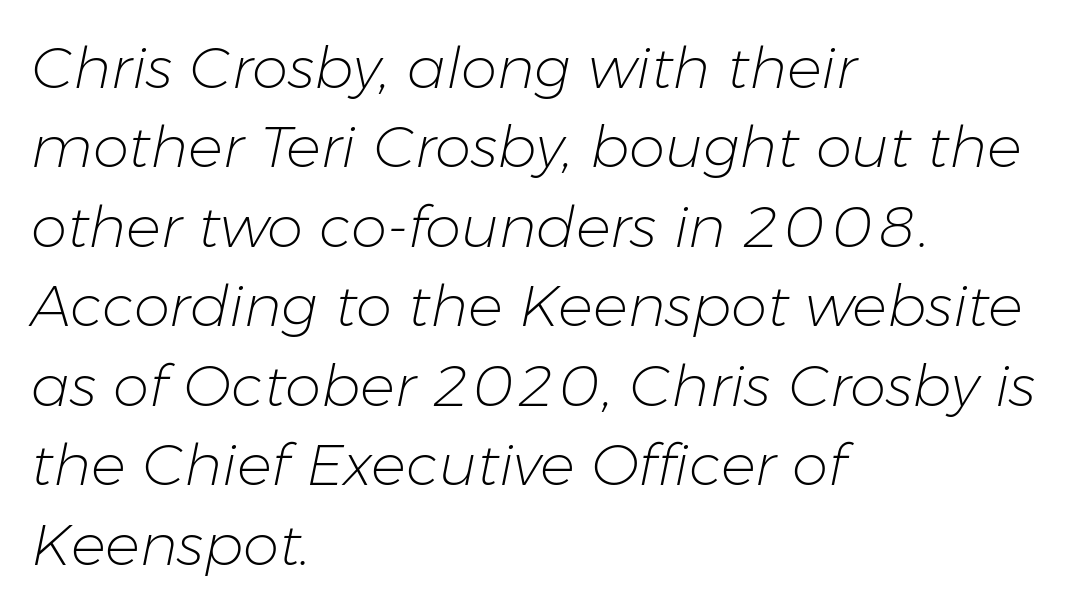
{"italic": "yes", "lean": "right", "slant_degrees": 11, "bold": "no", "weight": "light", "width": "normal", "stroke_contrast": "low", "x_height": "medium", "monospaced": "no", "underline": "no", "align": "left", "line_spacing": "normal", "line_spacing_ratio": 1.37, "letter_spacing": "normal", "letter_spacing_em": 0.0, "glyph_px": 58}
